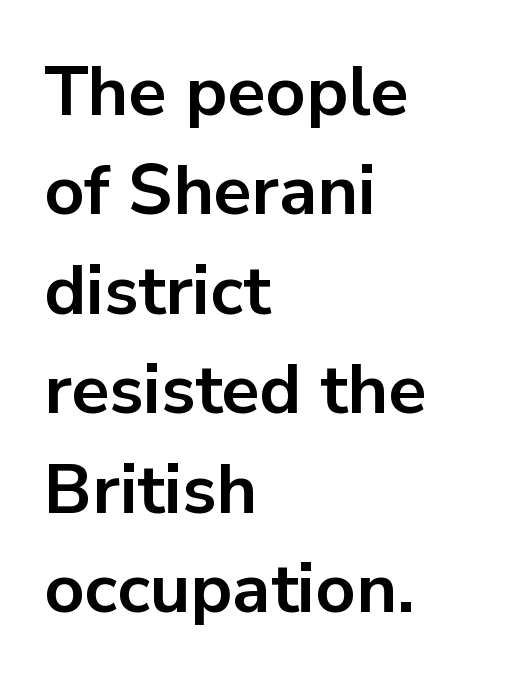
The image shows 70 px bold sans-serif type, upright; set left-aligned, normal line spacing (1.42x), normal letter spacing, not underlined; low stroke contrast and a medium x-height.
